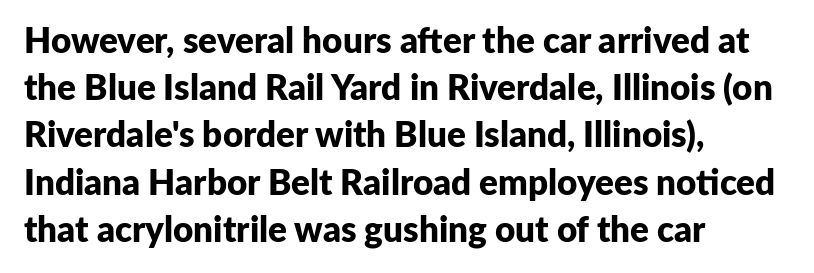
Proportional: the letters do not fall into vertical columns. The designer went with a sans here, leaving each stem footless. The leading is moderate, giving the passage an even texture. Ordinary non-slanted type is in use.
